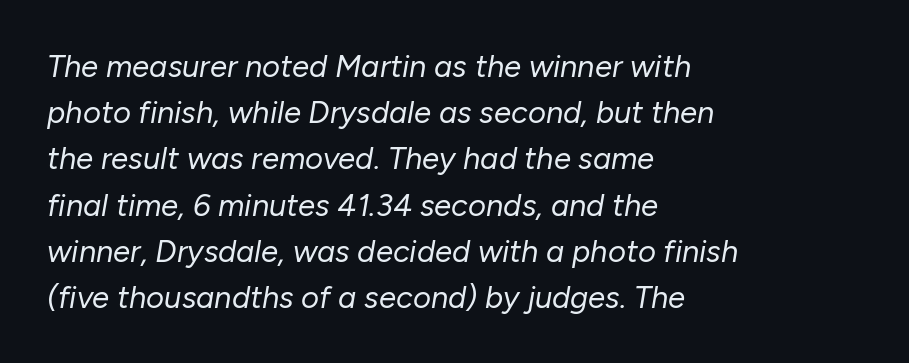
Just letters on the line, the space beneath them empty. Leftover space on each line is placed entirely after the last word. You could call the tracking neutral — neither tight nor loose. Vertically, the passage feels balanced, rows spaced as you'd expect. The strokes are not fattened; the text isn't bold. Looks like regular typesetting: each glyph gets only the width it needs.
